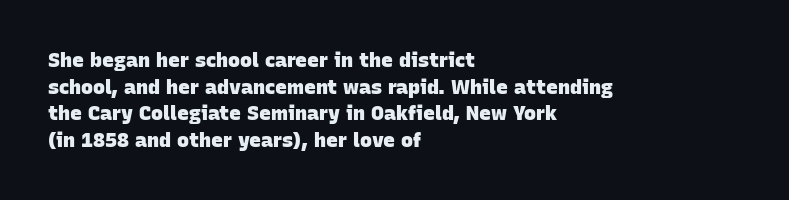
{"bold": "yes", "underline": "no", "align": "left", "line_spacing": "normal", "line_spacing_ratio": 1.33, "letter_spacing": "normal", "letter_spacing_em": 0.0, "glyph_px": 20}
